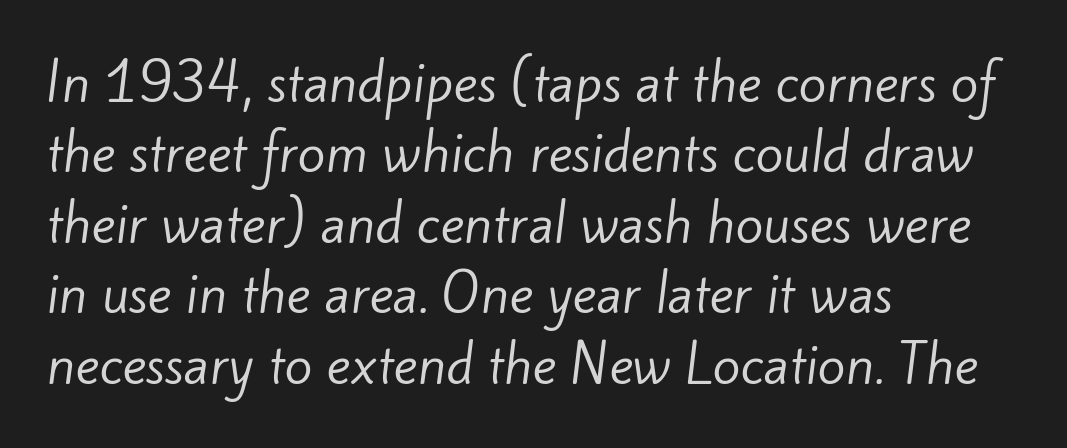
Regarding serifs, this sample does without them. No word sits above an underline. In terms of letterspacing, this is plain default setting. Alignment: flush left. A typesetter would call this leading conventional body-copy spacing. A light-to-regular cut is what we see here.
